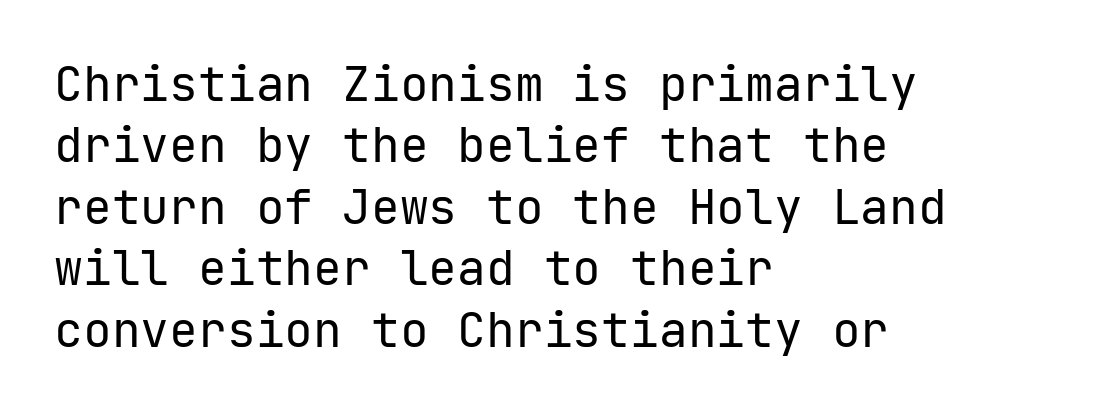
The image shows 48 px regular-weight sans-serif type, upright, monospaced; set left-aligned, normal line spacing (1.28x), normal letter spacing, not underlined; low stroke contrast and a medium x-height.
